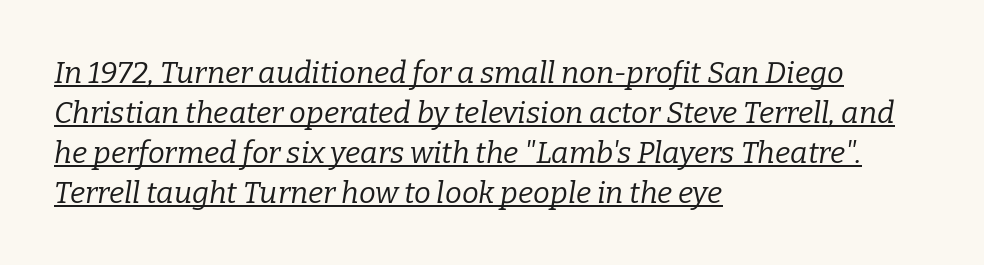
Q: Is the text bold? A: No.
Q: Is the text italic (slanted)? A: Yes, it leans right by about 9 degrees.
Q: Is the typeface a serif or a sans-serif typeface? A: Serif.
Q: Is the text underlined? A: Yes.
Q: How is the paragraph aligned? A: Left-aligned.
Q: Is the spacing between letters normal or unusually wide? A: Normal.
Q: Is the spacing between lines tight, normal or loose? A: Normal.
Q: Width (condensed, normal, or wide)? A: Normal.
Q: Stroke contrast? A: Low.
Q: x-height? A: Medium.
Q: Monospaced? A: No.
